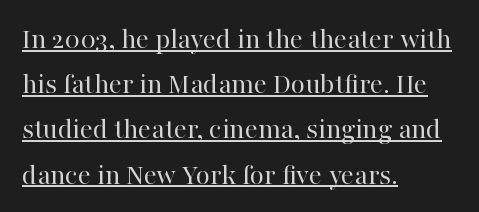
Q: Is the text bold? A: No.
Q: Is the text italic (slanted)? A: No, it is upright.
Q: Is the typeface a serif or a sans-serif typeface? A: Serif.
Q: Is the text underlined? A: Yes.
Q: How is the paragraph aligned? A: Left-aligned.
Q: Is the spacing between letters normal or unusually wide? A: Normal.
Q: Is the spacing between lines tight, normal or loose? A: Normal.
Q: Width (condensed, normal, or wide)? A: Normal.
Q: Stroke contrast? A: High.
Q: x-height? A: Medium.
Q: Monospaced? A: No.
